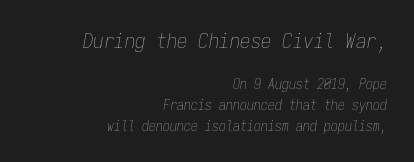
Q: Is the text bold? A: No.
Q: Is the text italic (slanted)? A: Yes, it leans right by about 9 degrees.
Q: Is the text underlined? A: No.
Q: How is the paragraph aligned? A: Right-aligned.
Q: Is the spacing between letters normal or unusually wide? A: Normal.
Q: Is the spacing between lines tight, normal or loose? A: Normal.
Q: Which block of text is set in a larger size, the first (top) or the second (bottom)? A: The first (top) one.
